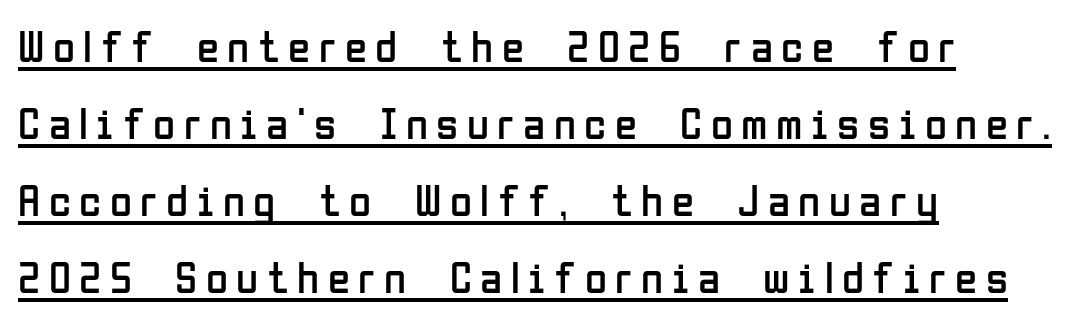
This is sans-serif lettering, the kind often seen on screens and signage. Every row of glyphs begins at an identical x-position on the left. The specimen includes a rule beneath the text block's lines. No extra ink here — the face is not bold. Every stem runs plumb, perpendicular to the baseline.
